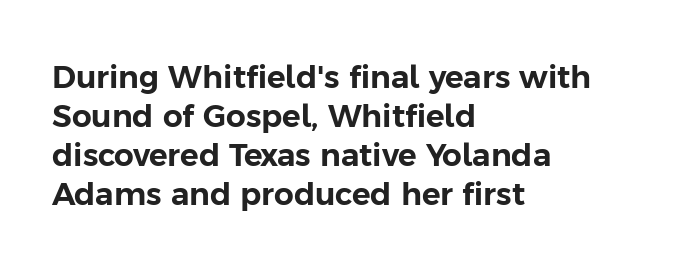
The image shows 31 px sans-serif type, upright; set left-aligned, normal line spacing (1.26x), normal letter spacing, not underlined; low stroke contrast and a medium x-height.
